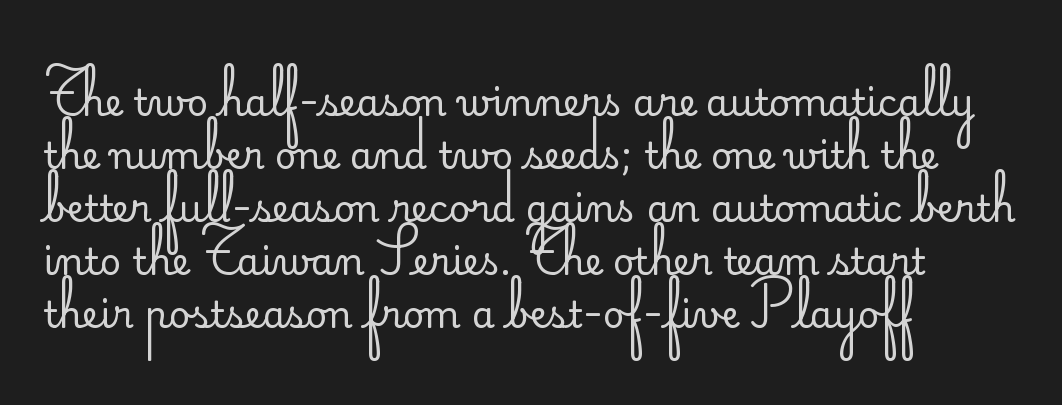
The image shows 37 px regular-weight sans-serif type, upright; set left-aligned, normal line spacing (1.43x), normal letter spacing, not underlined; low stroke contrast and a small x-height.
